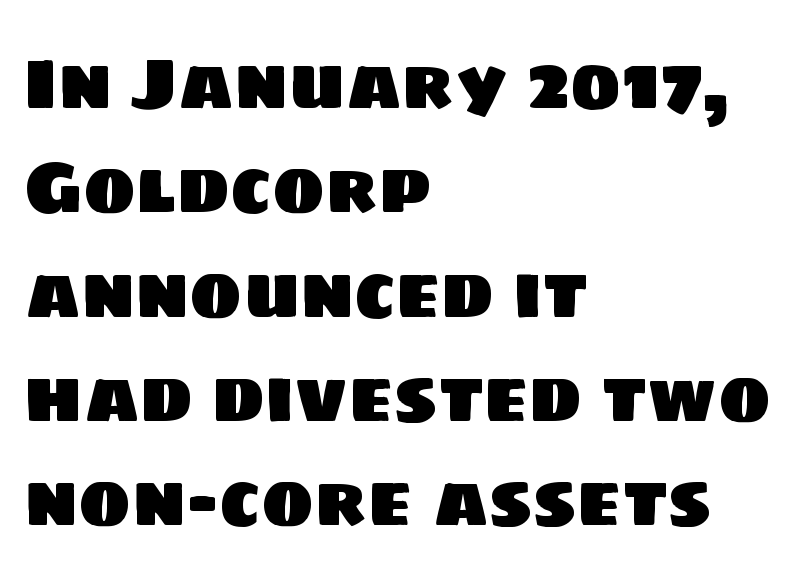
Q: Is the typeface a serif or a sans-serif typeface? A: Sans-serif.
Q: Is the text underlined? A: No.
Q: How is the paragraph aligned? A: Left-aligned.
Q: Is the spacing between letters normal or unusually wide? A: Normal.
Q: Is the spacing between lines tight, normal or loose? A: Normal.
Q: Width (condensed, normal, or wide)? A: Normal.
Q: Stroke contrast? A: Low.
Q: x-height? A: Large.
Q: Monospaced? A: No.
